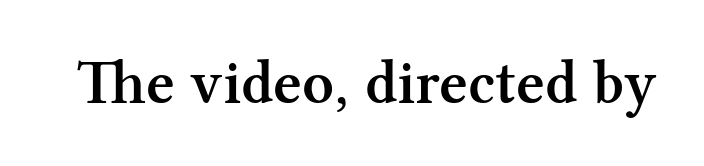
The image shows 62 px semibold serif type, upright; set normal letter spacing, not underlined; medium stroke contrast and a medium x-height.
